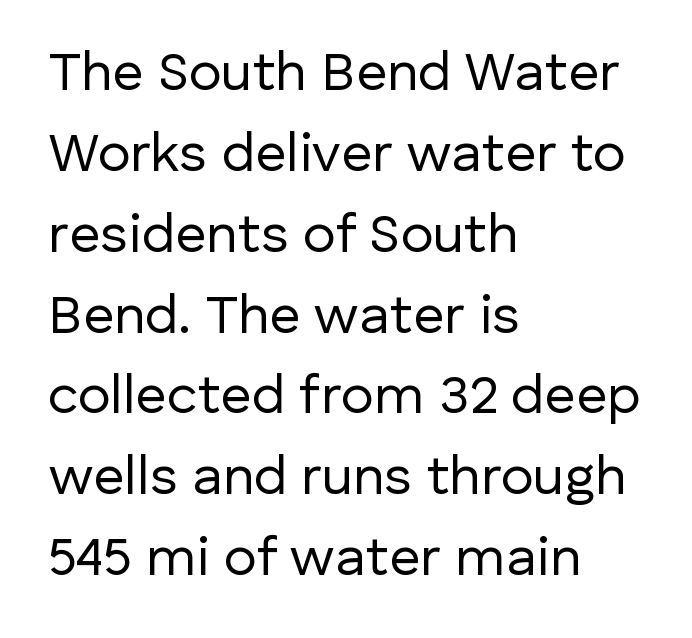
{"serif": "no", "italic": "no", "bold": "no", "weight": "regular", "width": "normal", "stroke_contrast": "low", "x_height": "medium", "monospaced": "no", "underline": "no", "align": "left", "line_spacing": "normal", "line_spacing_ratio": 1.47, "letter_spacing": "normal", "letter_spacing_em": 0.0, "glyph_px": 55}
